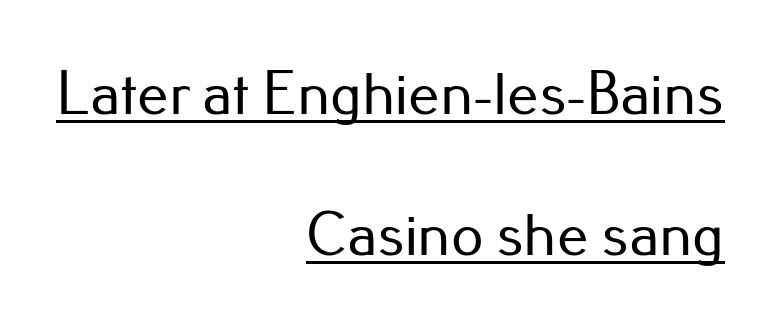
{"serif": "no", "italic": "no", "width": "normal", "stroke_contrast": "low", "x_height": "small", "monospaced": "no", "underline": "yes", "align": "right", "line_spacing": "loose", "line_spacing_ratio": 2.24, "letter_spacing": "normal", "letter_spacing_em": 0.0, "glyph_px": 63}
